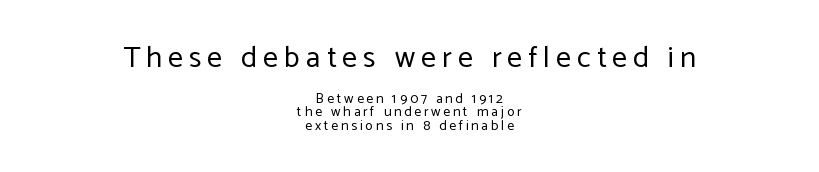
{"serif": "no", "italic": "no", "bold": "no", "weight": "regular", "width": "normal", "stroke_contrast": "low", "x_height": "medium", "monospaced": "no", "underline": "no", "align": "center", "line_spacing": "tight", "line_spacing_ratio": 0.96, "letter_spacing": "wide", "letter_spacing_em": 0.2, "larger_block": "first", "size_ratio": 2.14, "glyph_px": 30}
